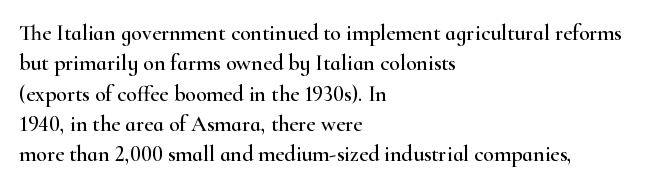
The image shows 22 px text type, upright; set left-aligned, normal line spacing (1.38x), normal letter spacing, not underlined.
